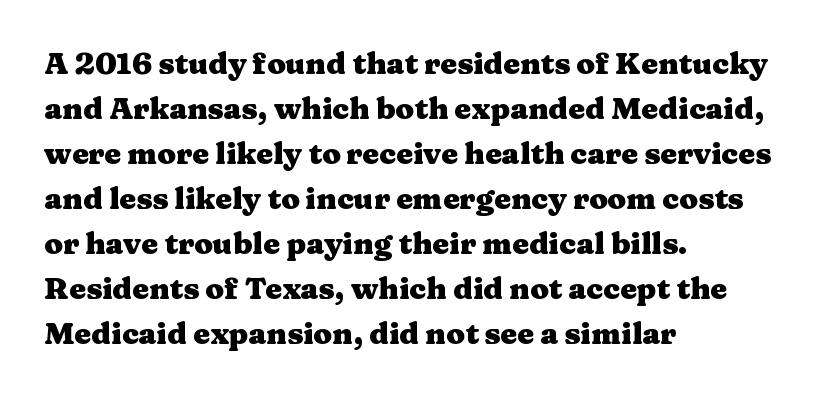
Q: Is the text bold? A: Yes.
Q: Is the text italic (slanted)? A: No, it is upright.
Q: Is the typeface a serif or a sans-serif typeface? A: Serif.
Q: Is the text underlined? A: No.
Q: How is the paragraph aligned? A: Left-aligned.
Q: Is the spacing between letters normal or unusually wide? A: Normal.
Q: Is the spacing between lines tight, normal or loose? A: Normal.
Q: Width (condensed, normal, or wide)? A: Wide.
Q: Stroke contrast? A: Medium.
Q: x-height? A: Medium.
Q: Monospaced? A: No.
